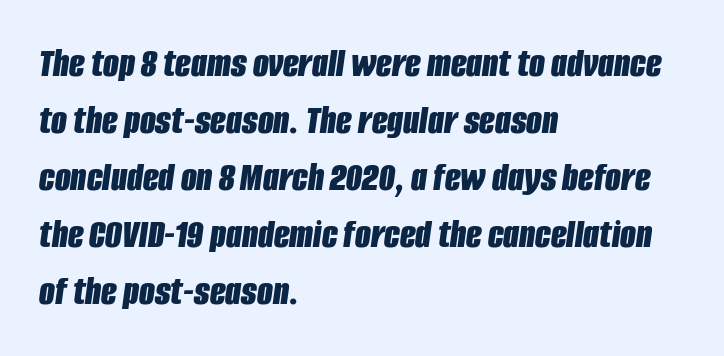
The image shows 41 px bold, condensed type, italic (leaning right); set left-aligned, normal line spacing (1.39x), normal letter spacing, not underlined; low stroke contrast and a large x-height.
